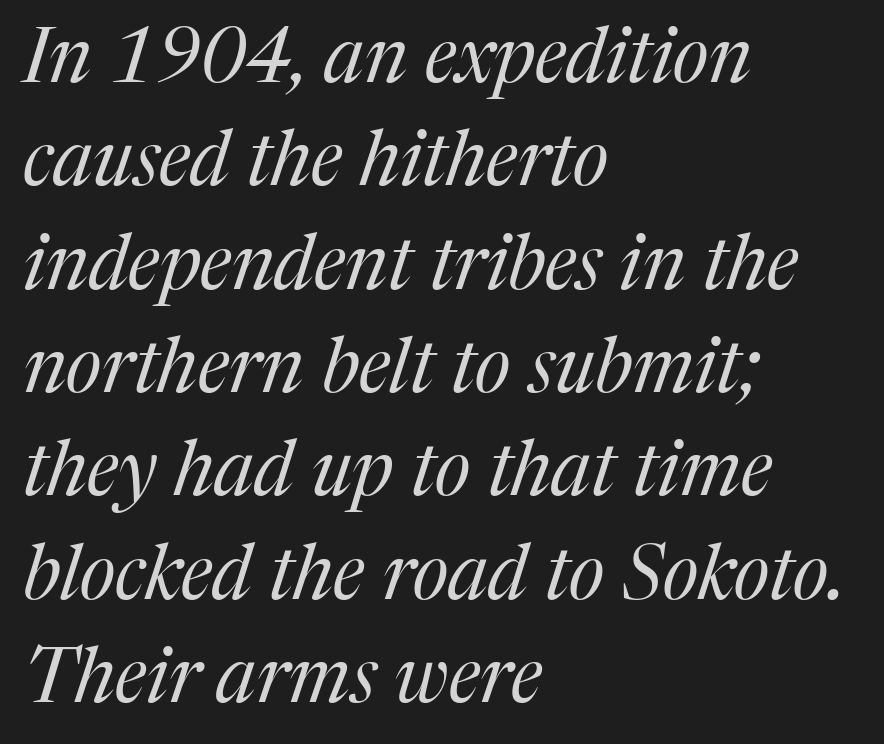
Q: Is the text bold? A: No.
Q: Is the text italic (slanted)? A: Yes, it leans right by about 17 degrees.
Q: Is the typeface a serif or a sans-serif typeface? A: Serif.
Q: Is the text underlined? A: No.
Q: How is the paragraph aligned? A: Left-aligned.
Q: Is the spacing between letters normal or unusually wide? A: Normal.
Q: Is the spacing between lines tight, normal or loose? A: Normal.
Q: Width (condensed, normal, or wide)? A: Normal.
Q: Stroke contrast? A: Medium.
Q: x-height? A: Medium.
Q: Monospaced? A: No.
